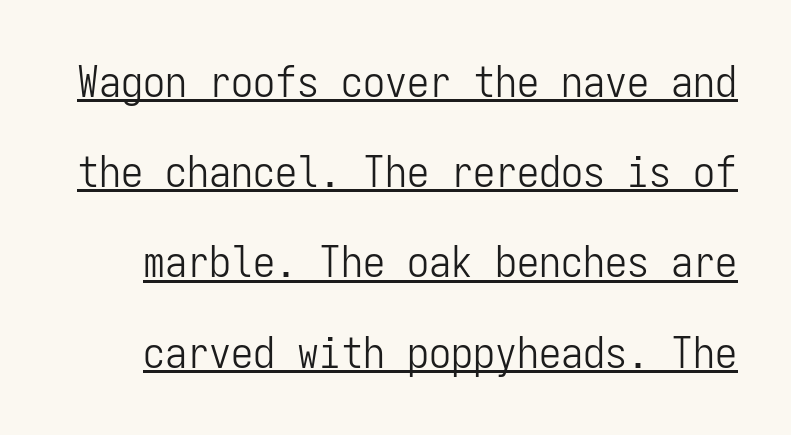
The image shows 44 px light, condensed sans-serif type, upright, monospaced; set loose line spacing (2.05x), normal letter spacing, underlined; low stroke contrast and a medium x-height.
